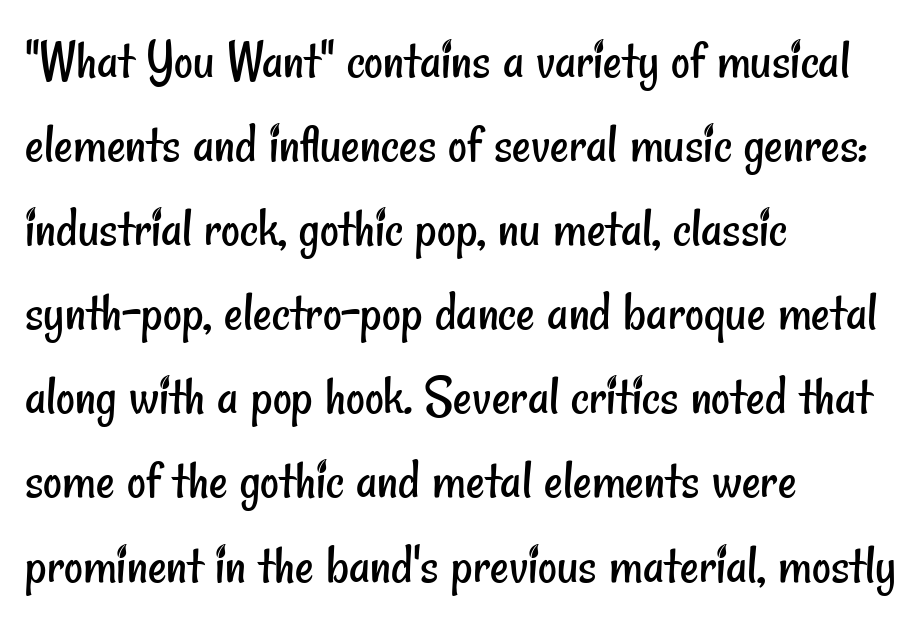
{"serif": "no", "bold": "no", "weight": "regular", "width": "condensed", "stroke_contrast": "low", "x_height": "small", "monospaced": "no", "underline": "no", "align": "left", "line_spacing": "normal", "line_spacing_ratio": 1.45, "letter_spacing": "normal", "letter_spacing_em": 0.0, "glyph_px": 58}
